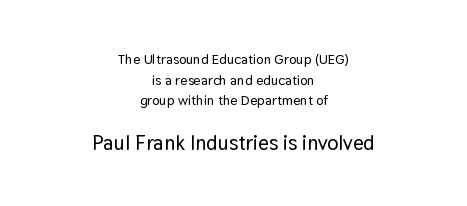
{"italic": "no", "underline": "no", "align": "center", "line_spacing": "normal", "line_spacing_ratio": 1.47, "letter_spacing": "normal", "letter_spacing_em": 0.0, "larger_block": "second", "size_ratio": 1.5, "glyph_px": 21}
